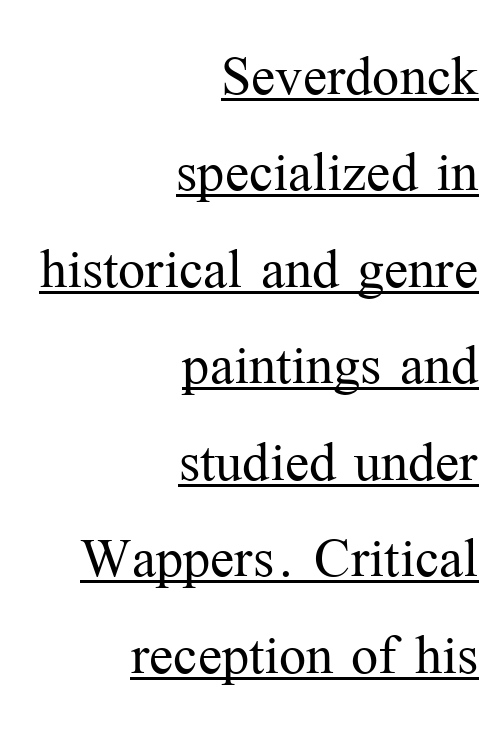
Q: Is the text bold? A: No.
Q: Is the text italic (slanted)? A: No, it is upright.
Q: Is the typeface a serif or a sans-serif typeface? A: Serif.
Q: Is the text underlined? A: Yes.
Q: How is the paragraph aligned? A: Right-aligned.
Q: Is the spacing between letters normal or unusually wide? A: Normal.
Q: Is the spacing between lines tight, normal or loose? A: Normal.
Q: Width (condensed, normal, or wide)? A: Normal.
Q: Stroke contrast? A: Medium.
Q: x-height? A: Medium.
Q: Monospaced? A: No.
